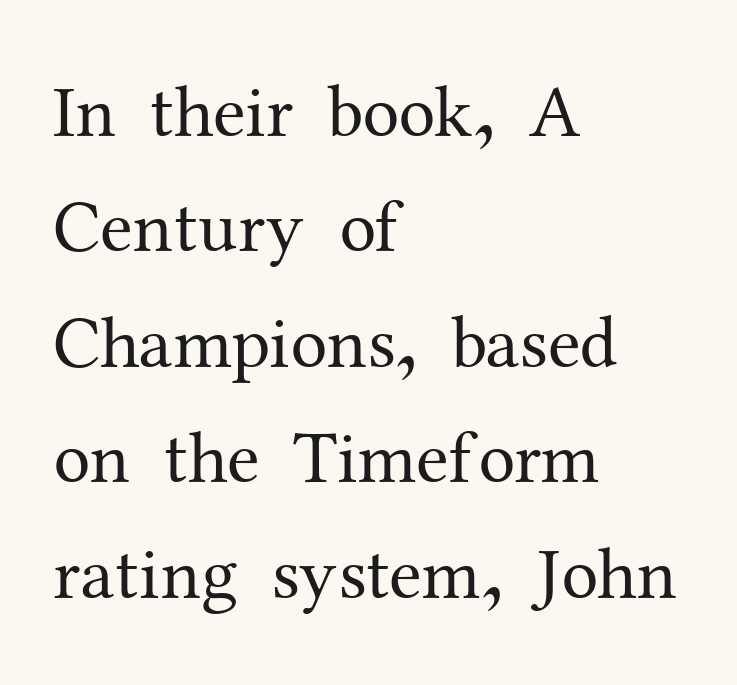
The image shows 74 px regular-weight serif type, upright; set left-aligned, normal line spacing (1.56x), normal letter spacing, not underlined; medium stroke contrast and a medium x-height.
